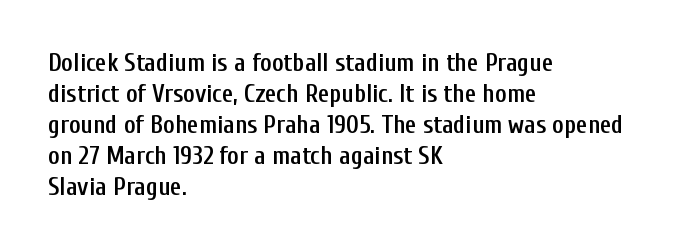
A classic flush-left, rag-right setting is used for this passage. The face used here is rendered with its standard letterfit. Decoration check: the copy has no underline. Caption: semibold face, moderately heavy strokes. Quick note: not italic, upright.
